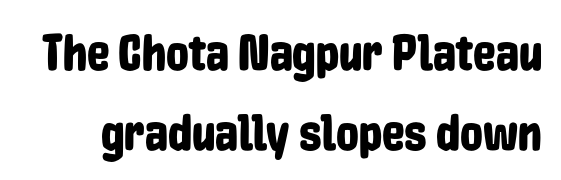
Has an underline been added? It has not. In terms of leading, this rendering sits right in the middle. Proportional: the letters do not fall into vertical columns. Default kerning and tracking; the words read as compact shapes. A typesetter would mark this as roman, not italic. The typeface chosen for these lines omits serifs.
